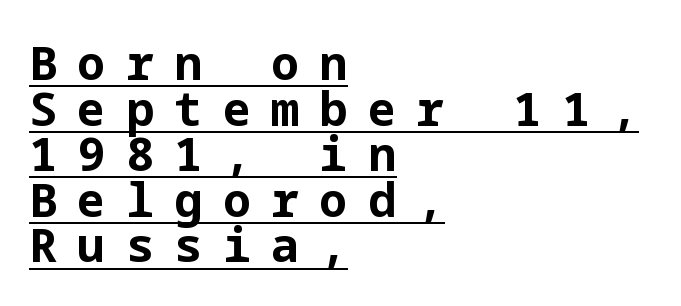
The image shows 47 px bold sans-serif type, upright; set left-aligned, tight line spacing (0.97x), unusually wide letter spacing (+0.43 em), underlined; low stroke contrast and a medium x-height.
